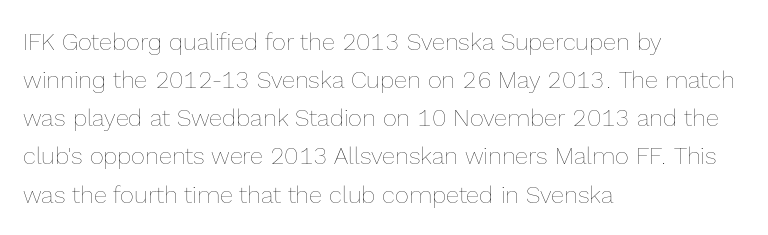
The image shows 24 px text type, upright; set left-aligned, normal line spacing (1.59x), normal letter spacing, not underlined.
